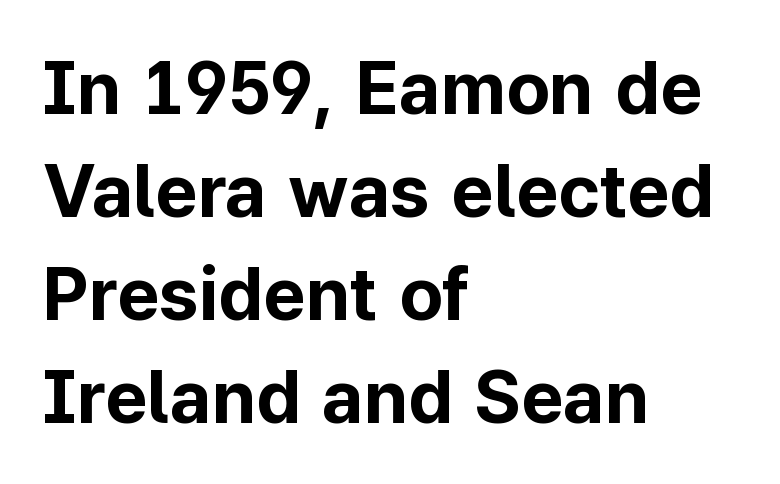
{"serif": "no", "italic": "no", "bold": "yes", "weight": "bold", "width": "normal", "stroke_contrast": "low", "x_height": "medium", "monospaced": "no", "underline": "no", "align": "left", "line_spacing": "normal", "line_spacing_ratio": 1.39, "letter_spacing": "normal", "letter_spacing_em": 0.0, "glyph_px": 74}
